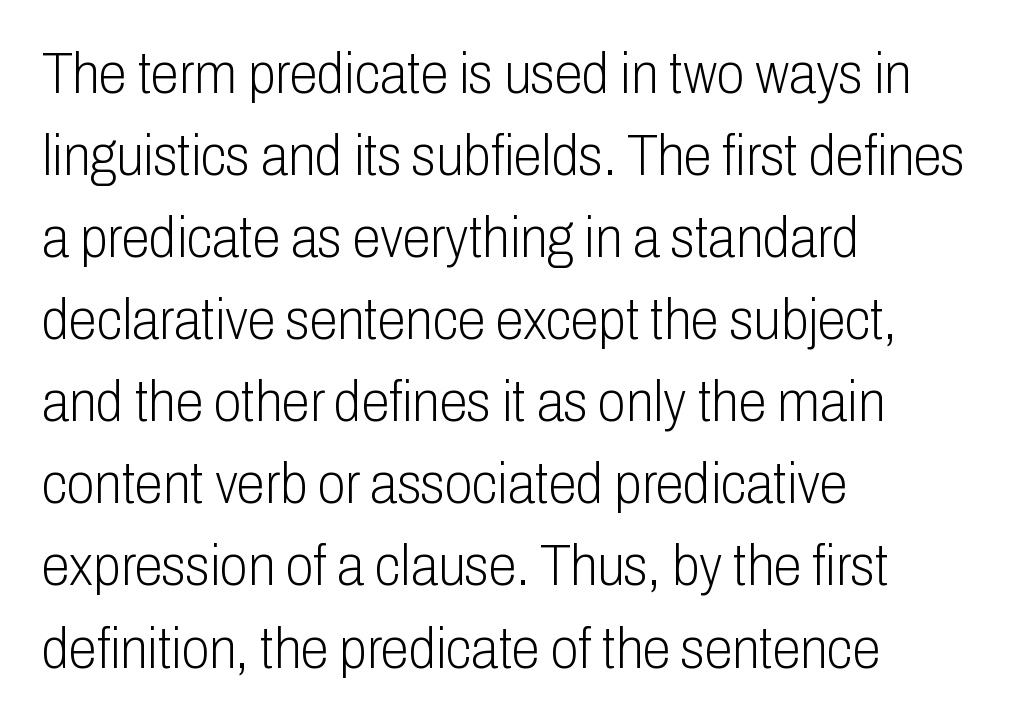
{"serif": "no", "italic": "no", "bold": "no", "weight": "light", "width": "condensed", "stroke_contrast": "low", "x_height": "medium", "monospaced": "no", "underline": "no", "align": "left", "line_spacing": "normal", "line_spacing_ratio": 1.44, "letter_spacing": "normal", "letter_spacing_em": 0.0, "glyph_px": 57}
